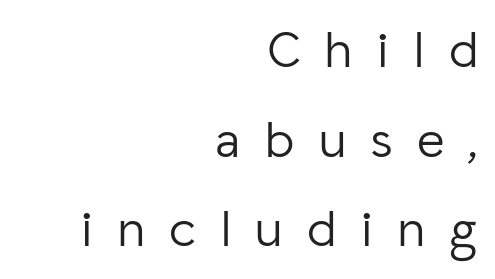
Q: Is the text bold? A: No.
Q: Is the text italic (slanted)? A: No, it is upright.
Q: Is the typeface a serif or a sans-serif typeface? A: Sans-serif.
Q: Is the text underlined? A: No.
Q: How is the paragraph aligned? A: Right-aligned.
Q: Is the spacing between letters normal or unusually wide? A: Unusually wide.
Q: Is the spacing between lines tight, normal or loose? A: Normal.
Q: Width (condensed, normal, or wide)? A: Normal.
Q: Stroke contrast? A: Low.
Q: x-height? A: Medium.
Q: Monospaced? A: No.
